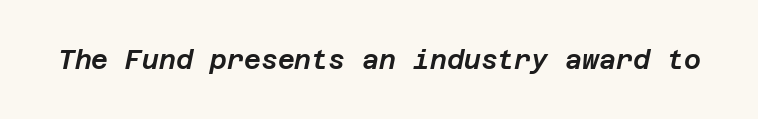
Nothing unusual about the tracking: characters are spaced as the font intends. The area under the type is left untouched. The glyphs look as if they've been sheared to an angle.
